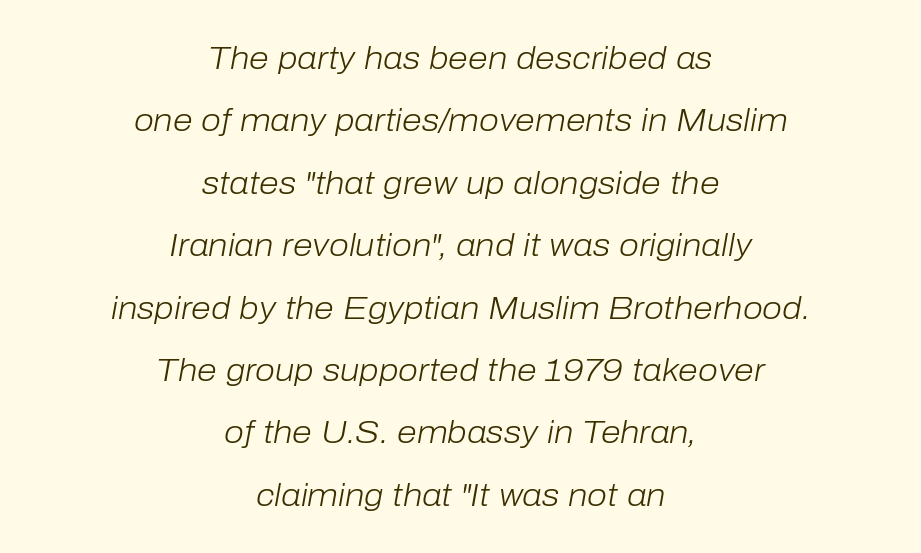
The image shows 32 px light type, italic (leaning right); set centered, loose line spacing (1.95x), normal letter spacing, not underlined; low stroke contrast and a medium x-height.
